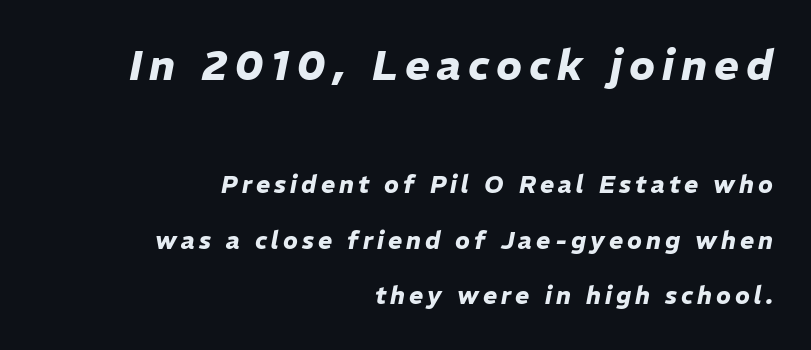
The image shows 42 px heavy type, italic (leaning right); set right-aligned, loose line spacing (2.32x), not underlined; the first (top) block is 1.75x larger; low stroke contrast and a medium x-height.
